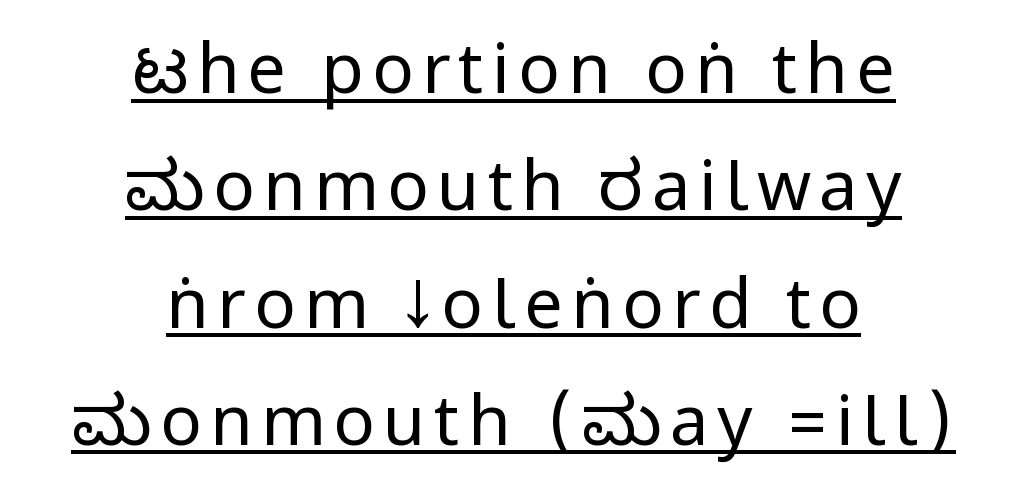
Q: Is the text bold? A: No.
Q: Is the text italic (slanted)? A: No, it is upright.
Q: Is the typeface a serif or a sans-serif typeface? A: Sans-serif.
Q: Is the text underlined? A: Yes.
Q: How is the paragraph aligned? A: Centered.
Q: Is the spacing between lines tight, normal or loose? A: Normal.
Q: Width (condensed, normal, or wide)? A: Condensed.
Q: Stroke contrast? A: Low.
